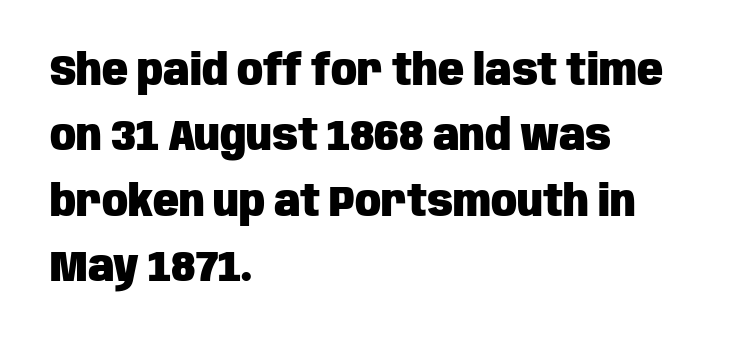
Q: Is the text bold? A: Yes.
Q: Is the text italic (slanted)? A: No, it is upright.
Q: Is the typeface a serif or a sans-serif typeface? A: Sans-serif.
Q: Is the text underlined? A: No.
Q: How is the paragraph aligned? A: Left-aligned.
Q: Is the spacing between letters normal or unusually wide? A: Normal.
Q: Is the spacing between lines tight, normal or loose? A: Normal.
Q: Width (condensed, normal, or wide)? A: Condensed.
Q: Stroke contrast? A: Low.
Q: x-height? A: Large.
Q: Monospaced? A: No.
